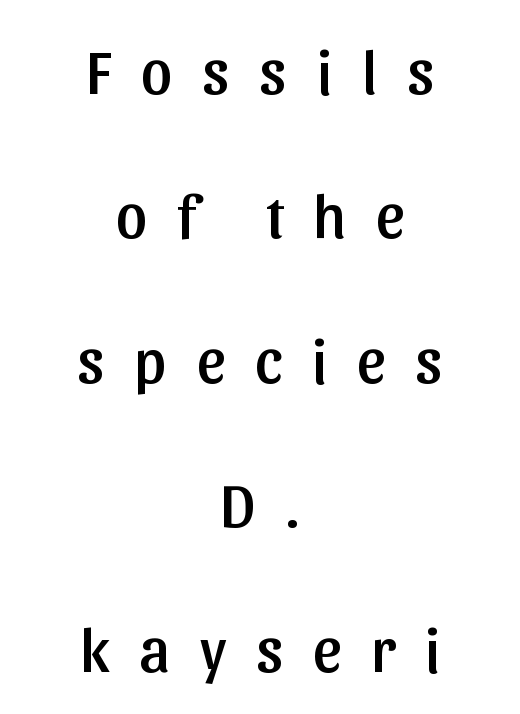
Q: Is the text italic (slanted)? A: No, it is upright.
Q: Is the typeface a serif or a sans-serif typeface? A: Sans-serif.
Q: Is the text underlined? A: No.
Q: How is the paragraph aligned? A: Centered.
Q: Is the spacing between letters normal or unusually wide? A: Unusually wide.
Q: Is the spacing between lines tight, normal or loose? A: Loose.
Q: Width (condensed, normal, or wide)? A: Normal.
Q: Stroke contrast? A: Low.
Q: x-height? A: Medium.
Q: Monospaced? A: No.
